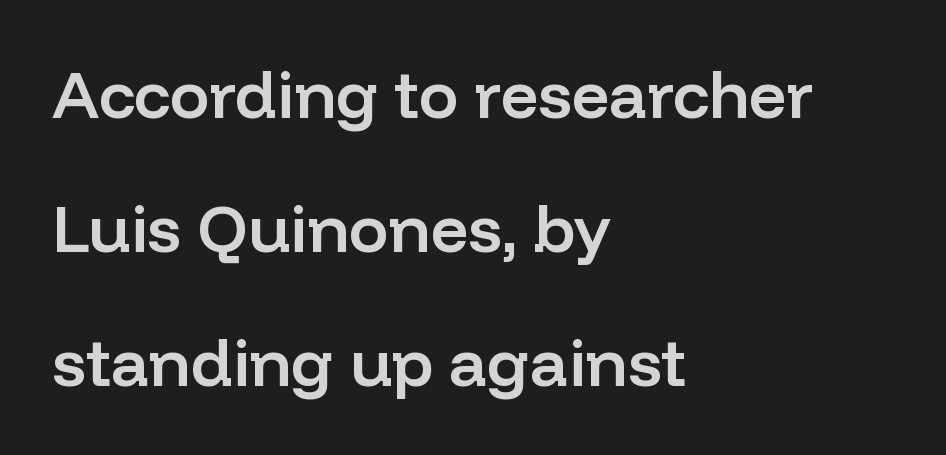
{"serif": "no", "italic": "no", "bold": "semi", "weight": "semibold", "width": "normal", "stroke_contrast": "low", "x_height": "medium", "monospaced": "no", "underline": "no", "align": "left", "line_spacing": "loose", "line_spacing_ratio": 2.03, "letter_spacing": "normal", "letter_spacing_em": 0.0, "glyph_px": 66}
